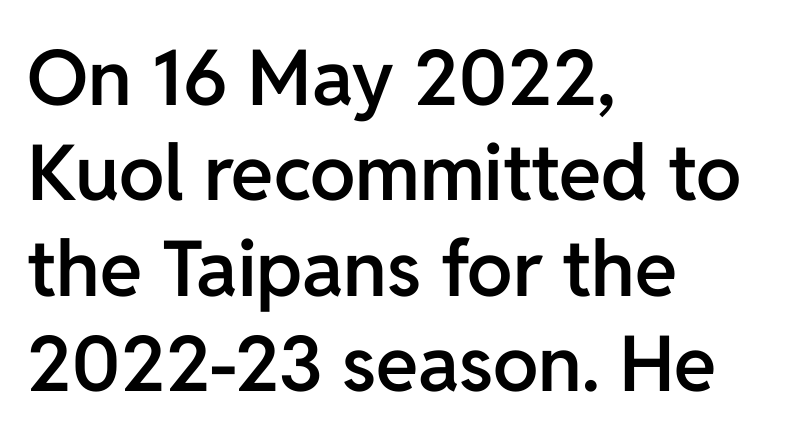
Does the weight exceed regular? Yes, but only to semibold. These lines were composed using upright roman letters. The letters advance in unequal steps, a hallmark of proportional type. Horizontal alignment here is leftward, the default for most running prose. The horizontal fit of the characters is conventional and even. Quick note: underline off.
